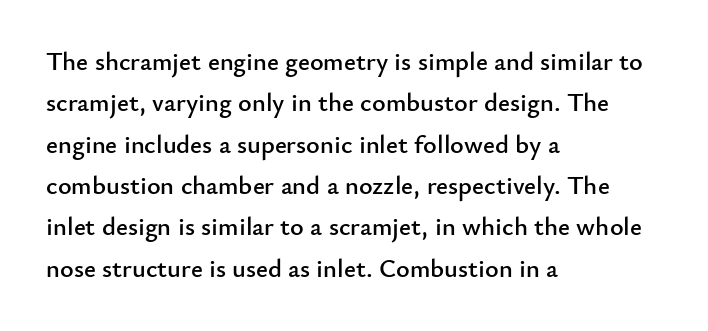
{"italic": "no", "underline": "no", "align": "left", "line_spacing": "normal", "line_spacing_ratio": 1.59, "letter_spacing": "normal", "letter_spacing_em": 0.0, "glyph_px": 26}
